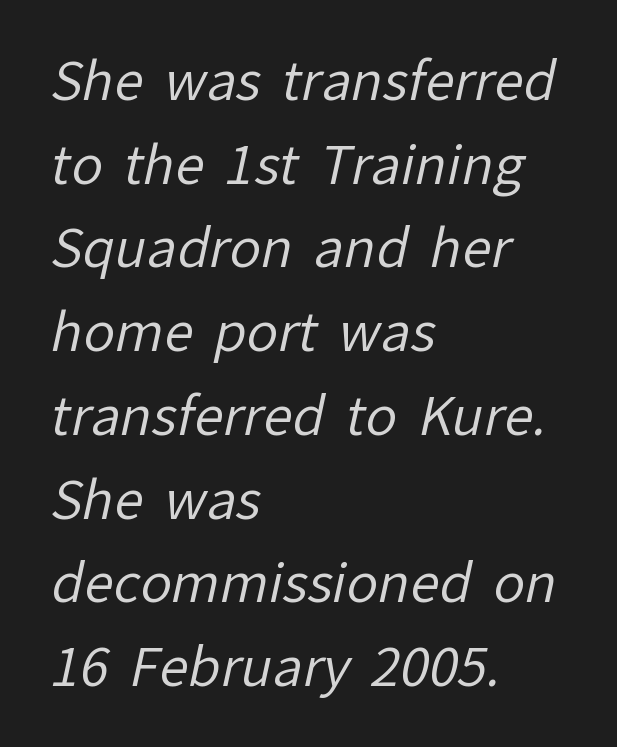
{"serif": "no", "bold": "no", "weight": "regular", "width": "normal", "stroke_contrast": "low", "x_height": "medium", "monospaced": "no", "underline": "no", "align": "left", "line_spacing": "normal", "line_spacing_ratio": 1.58, "letter_spacing": "normal", "letter_spacing_em": 0.0, "glyph_px": 53}
